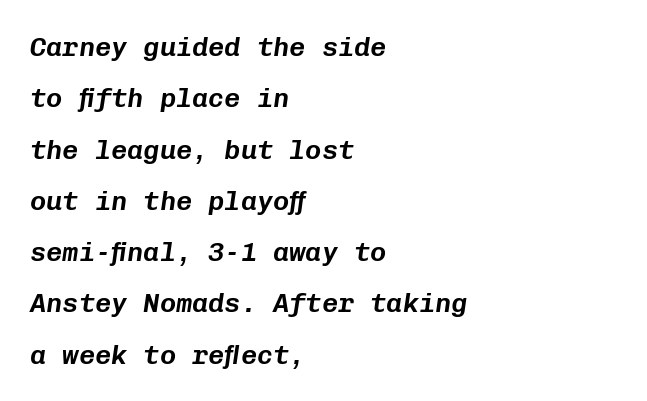
The image shows 27 px text type, italic (leaning right); set left-aligned, loose line spacing (1.9x), normal letter spacing, not underlined.
